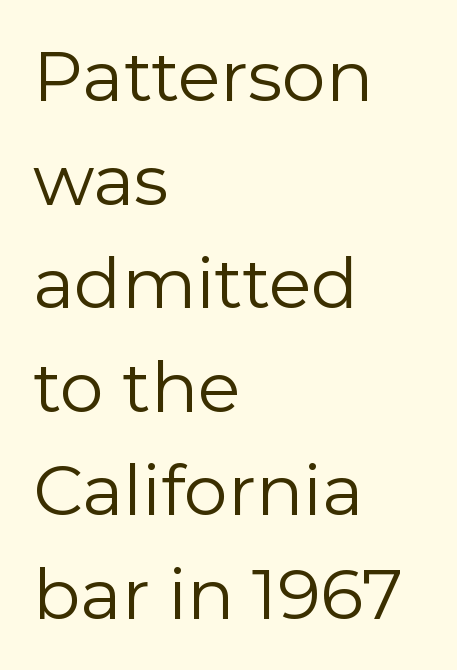
These glyphs show unthickened strokes, regular width or finer. The line-height multiplier appears to be the usual default. Stroke terminals: plain, sans-serif. Varying glyph widths throughout — classic text-font behaviour. The passage is arranged the way most books set body copy — flush left. Quick note: underline off.
